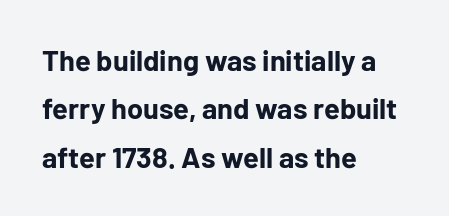
Layout note: lines flush left. Examine the stroke ends and you'll find no serifs. The foot of each line stays bare and open. Compared with typical body copy, the letter spacing here is the same. Summary of weight: heavy, a full bold. The rendering uses natural spacing where letterforms have individual widths.
